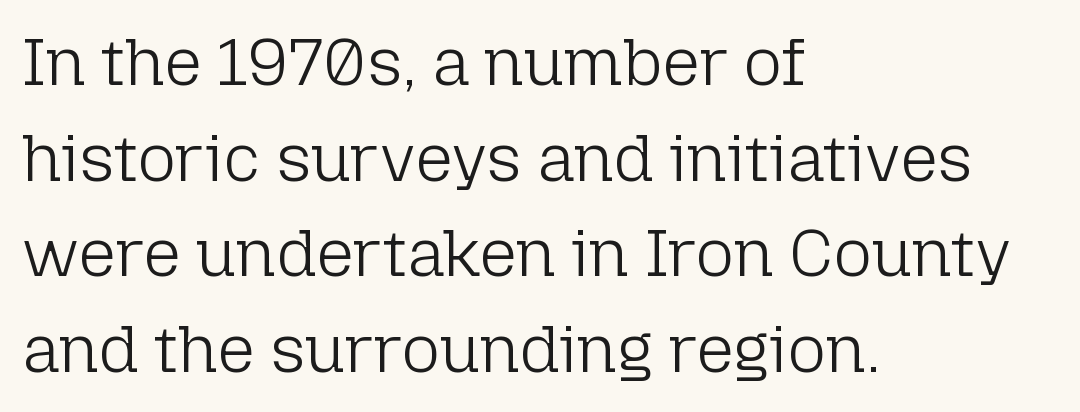
Is there much room between lines? A standard amount, neither cramped nor airy. No italicization has been applied; the sample stays upright. Note the varied advance widths — an 'i' is clearly narrower than an 'm'. Weight class: somewhere from thin through regular. The passage shown is not underscored anywhere. Letterform terminals end flat and unadorned throughout the passage.
